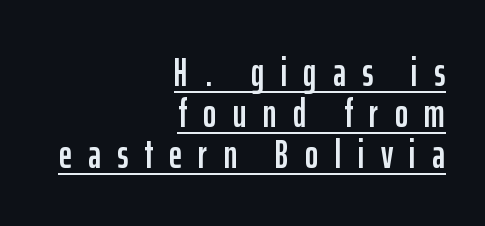
Q: Is the text italic (slanted)? A: No, it is upright.
Q: Is the typeface a serif or a sans-serif typeface? A: Sans-serif.
Q: Is the text underlined? A: Yes.
Q: How is the paragraph aligned? A: Right-aligned.
Q: Is the spacing between letters normal or unusually wide? A: Unusually wide.
Q: Is the spacing between lines tight, normal or loose? A: Tight.
Q: Width (condensed, normal, or wide)? A: Condensed.
Q: Stroke contrast? A: Low.
Q: x-height? A: Medium.
Q: Monospaced? A: No.
